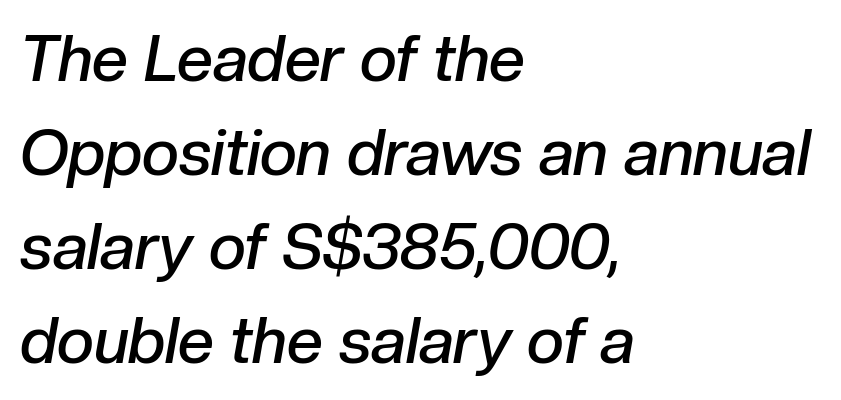
The image shows 64 px semibold type, italic (leaning right); set left-aligned, normal line spacing (1.47x), normal letter spacing, not underlined; low stroke contrast and a medium x-height.
